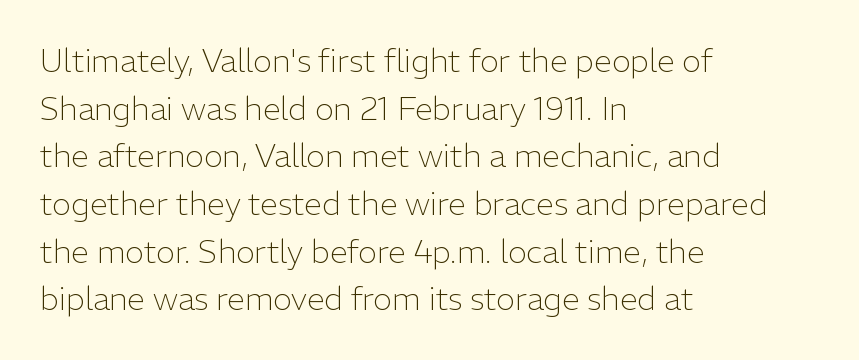
A typesetter would mark this as roman, not italic. One-word summary of the alignment: left. Default kerning and tracking; the words read as compact shapes. Each new line begins a customary step beneath the previous one. Typographically, this falls in the sans-serif category. Here the designer chose a conventional face with non-uniform glyph widths.
